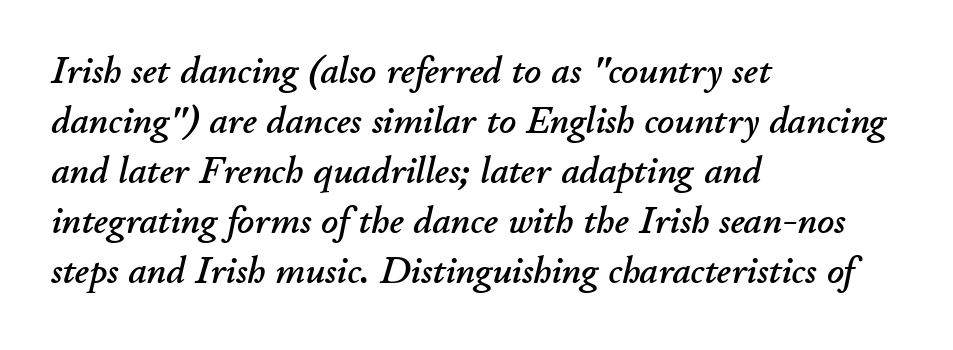
Q: Is the text italic (slanted)? A: Yes, it leans right by about 11 degrees.
Q: Is the text underlined? A: No.
Q: How is the paragraph aligned? A: Left-aligned.
Q: Is the spacing between letters normal or unusually wide? A: Normal.
Q: Is the spacing between lines tight, normal or loose? A: Normal.
Q: Width (condensed, normal, or wide)? A: Normal.
Q: Stroke contrast? A: Low.
Q: x-height? A: Small.
Q: Monospaced? A: No.
